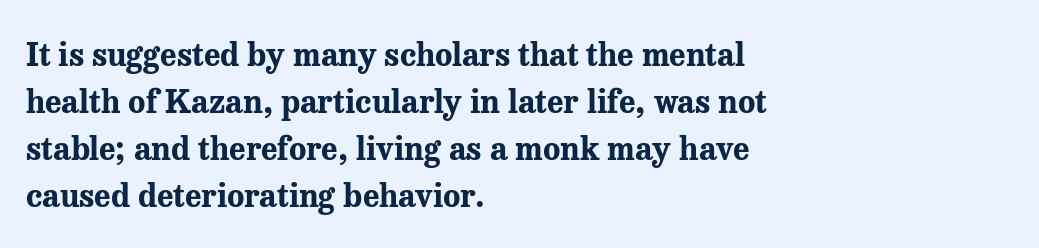
Spacing verdict: proportional, widths tailored to each character. What kind of face is this? One with serifs. This rendering leaves character spacing at its baseline value. Lines of text with bare space underneath. Do the letters lean? They stand straight.
